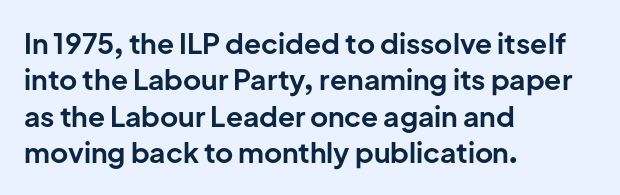
The image shows 28 px bold sans-serif type, upright; set left-aligned, normal line spacing (1.3x), normal letter spacing, not underlined; low stroke contrast and a medium x-height.
